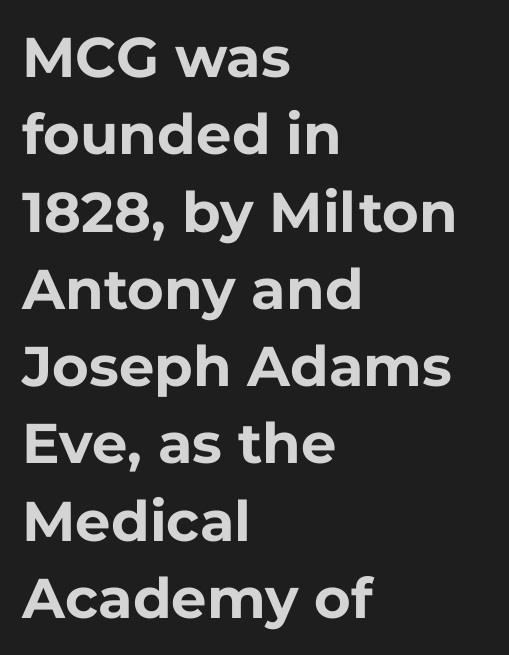
Q: Is the text bold? A: Yes.
Q: Is the text italic (slanted)? A: No, it is upright.
Q: Is the typeface a serif or a sans-serif typeface? A: Sans-serif.
Q: Is the text underlined? A: No.
Q: How is the paragraph aligned? A: Left-aligned.
Q: Is the spacing between letters normal or unusually wide? A: Normal.
Q: Is the spacing between lines tight, normal or loose? A: Normal.
Q: Width (condensed, normal, or wide)? A: Normal.
Q: Stroke contrast? A: Low.
Q: x-height? A: Medium.
Q: Monospaced? A: No.
